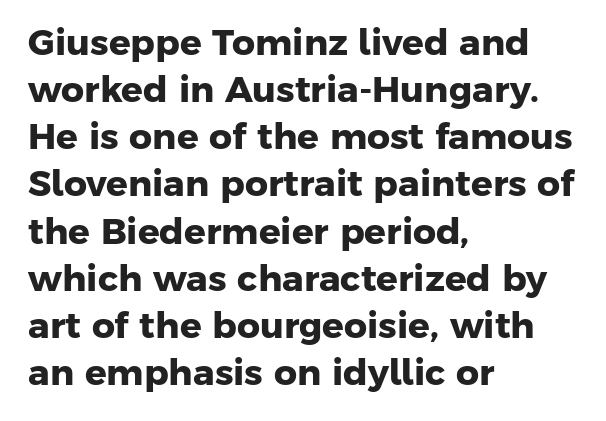
{"serif": "no", "bold": "yes", "weight": "heavy", "width": "normal", "stroke_contrast": "low", "x_height": "medium", "monospaced": "no", "underline": "no", "align": "left", "line_spacing": "normal", "line_spacing_ratio": 1.31, "letter_spacing": "normal", "letter_spacing_em": 0.0, "glyph_px": 36}
